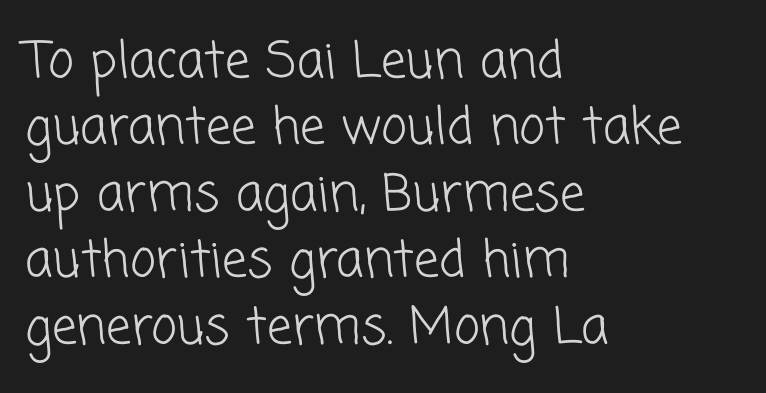
If you drew a ruler down the left edge, every line would touch it. Unlike a traditional serif, this face leaves its strokes unadorned. Clear beneath every line of the passage. The horizontal fit of the characters is conventional and even. Stroke mass is kept to a normal reading level or below. Vertical spacing — default.
